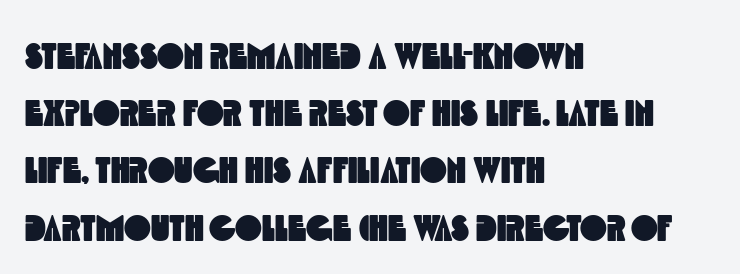
Caption: multi-line text, flush left, ragged right. No extra tracking has been applied to these lines. You can tell from the bare stems that sans-serif type was used. The space beneath each line is pristine and unruled.
